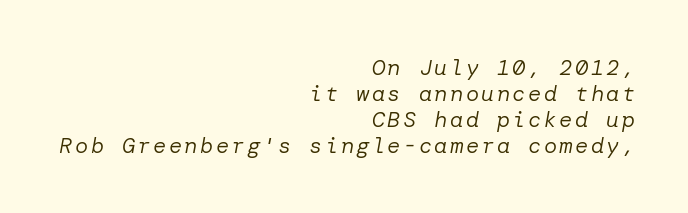
{"italic": "yes", "lean": "right", "slant_degrees": 10, "bold": "no", "underline": "no", "align": "right", "line_spacing_ratio": 1.18, "glyph_px": 22}
